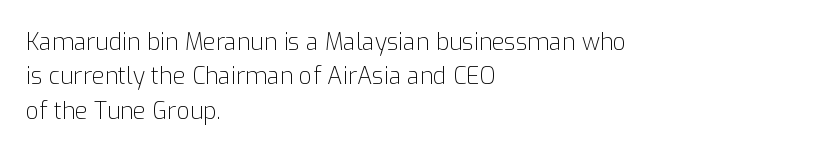
Q: Is the text bold? A: No.
Q: Is the text italic (slanted)? A: No, it is upright.
Q: Is the text underlined? A: No.
Q: How is the paragraph aligned? A: Left-aligned.
Q: Is the spacing between letters normal or unusually wide? A: Normal.
Q: Is the spacing between lines tight, normal or loose? A: Normal.
